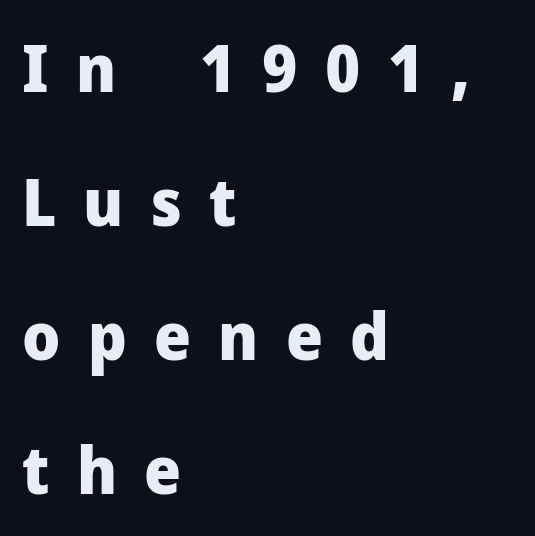
The image shows 65 px heavy sans-serif type, upright; set left-aligned, loose line spacing (2.06x), unusually wide letter spacing (+0.42 em), not underlined; low stroke contrast and a medium x-height.
